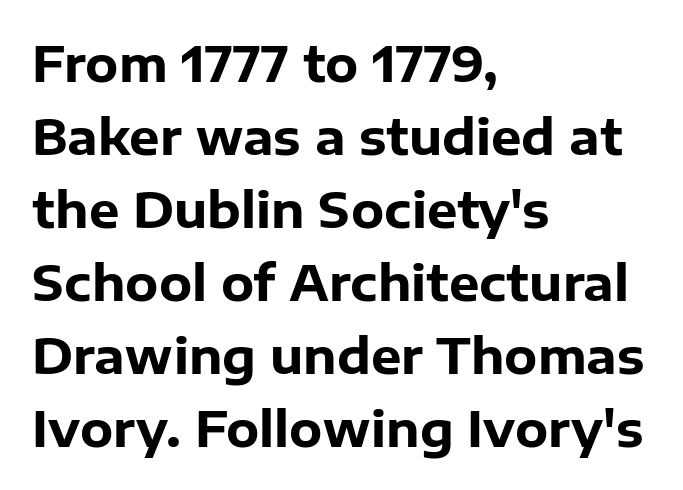
The letters stand straight up with perfectly vertical stems. The gap between lines stays unmarked. A classic flush-left, rag-right setting is used for this passage. The type family on display is of the sans-serif kind. Pretty heavy lettering here — definitely bold. Honestly, the row spacing looks completely unremarkable.
